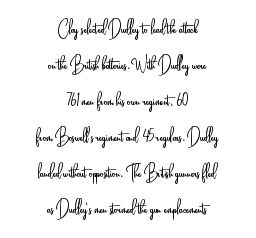
The image shows 22 px text type; set centered, normal line spacing (1.64x), normal letter spacing, not underlined.
